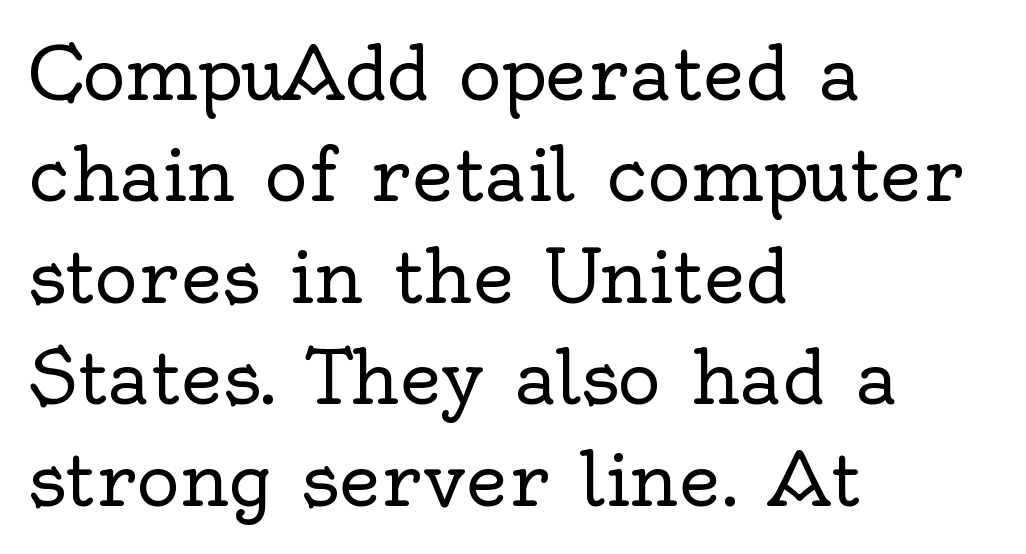
{"serif": "yes", "italic": "no", "bold": "no", "weight": "regular", "width": "normal", "x_height": "small", "monospaced": "no", "underline": "no", "align": "left", "line_spacing": "normal", "line_spacing_ratio": 1.39, "letter_spacing": "normal", "letter_spacing_em": 0.0, "glyph_px": 73}
